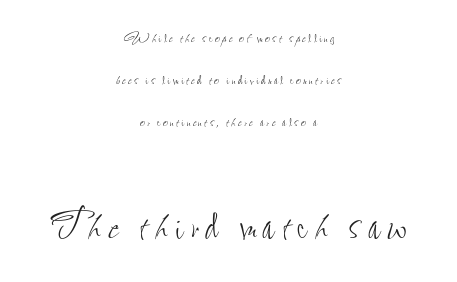
{"bold": "no", "weight": "thin", "width": "condensed", "stroke_contrast": "low", "x_height": "small", "monospaced": "no", "underline": "no", "align": "center", "line_spacing": "loose", "line_spacing_ratio": 2.33, "larger_block": "second", "size_ratio": 2.94, "glyph_px": 53}
